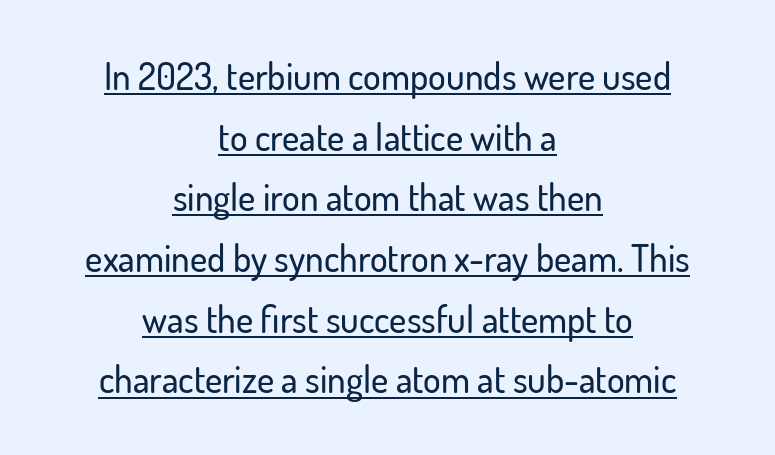
Ordinary non-slanted type is in use. Visually the block forms a symmetrical silhouette, jagged on both flanks. Character widths vary here, with narrow letters taking less room than wide ones. The rows are spaced the way most documents space them.
